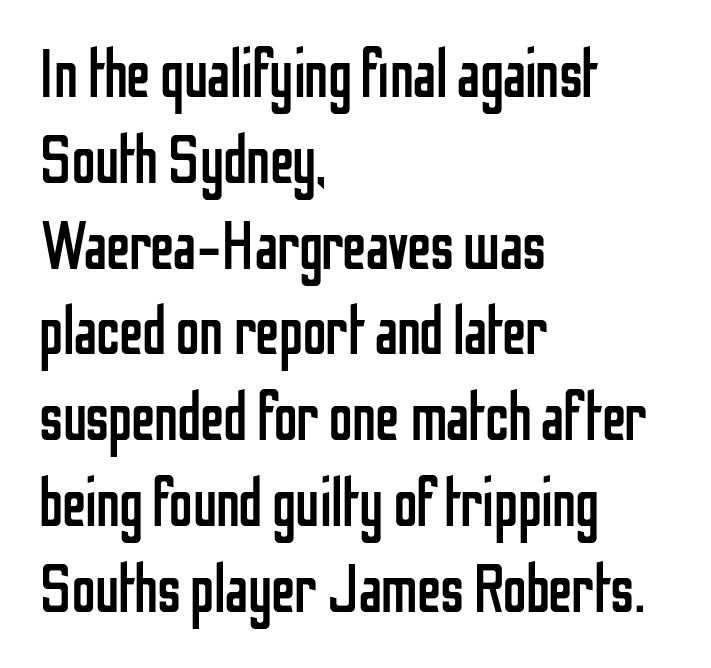
{"serif": "no", "italic": "no", "bold": "no", "weight": "regular", "width": "condensed", "stroke_contrast": "low", "x_height": "medium", "monospaced": "no", "underline": "no", "align": "left", "line_spacing": "normal", "line_spacing_ratio": 1.28, "letter_spacing": "normal", "letter_spacing_em": 0.0, "glyph_px": 67}
